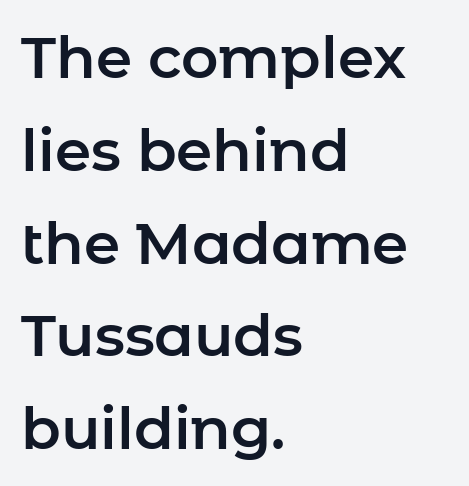
The line texture is even and compact thanks to regular tracking. Notice how the stems are strictly vertical — no italics here. If you measured baseline to baseline, you'd find a middling distance. The foot of each line stays bare and open. The passage shown is typed in a proportional face where columns would drift.
